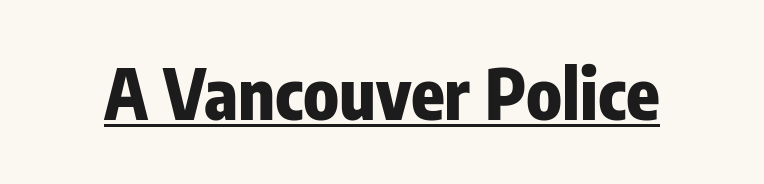
{"serif": "no", "italic": "no", "bold": "yes", "weight": "heavy", "width": "condensed", "stroke_contrast": "low", "x_height": "medium", "monospaced": "no", "underline": "yes", "letter_spacing": "normal", "letter_spacing_em": 0.0, "glyph_px": 69}
